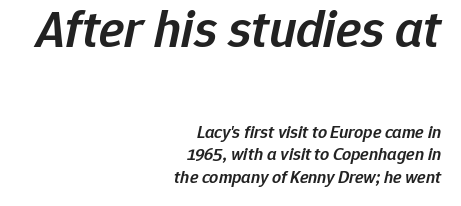
Q: Is the text bold? A: Semi-bold.
Q: Is the text italic (slanted)? A: Yes, it leans right by about 12 degrees.
Q: Is the text underlined? A: No.
Q: How is the paragraph aligned? A: Right-aligned.
Q: Is the spacing between letters normal or unusually wide? A: Normal.
Q: Which block of text is set in a larger size, the first (top) or the second (bottom)? A: The first (top) one.
Q: Width (condensed, normal, or wide)? A: Normal.
Q: Stroke contrast? A: Low.
Q: x-height? A: Medium.
Q: Monospaced? A: No.
